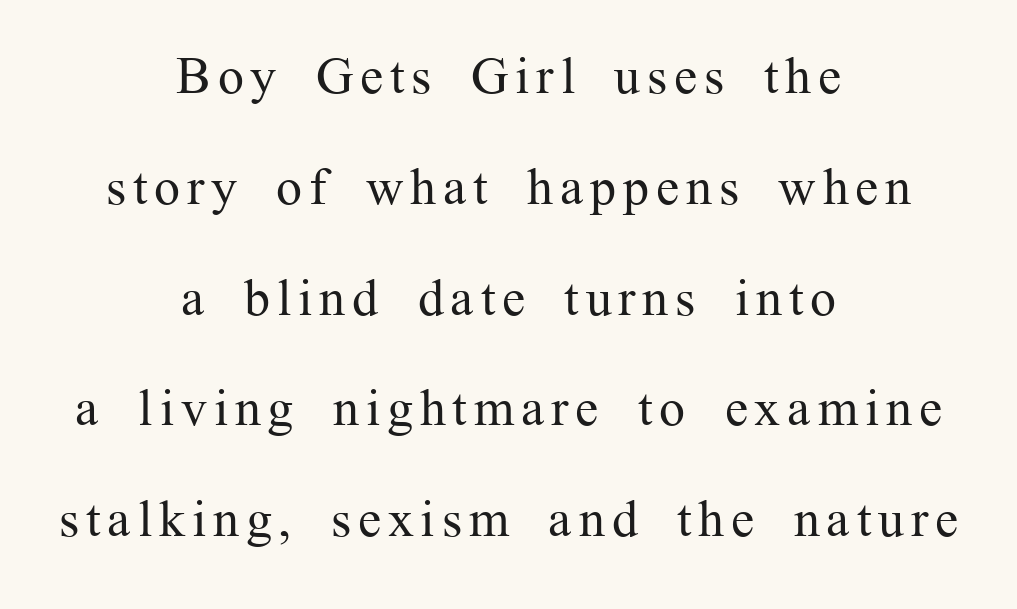
You could not count columns in this text — the font is proportionally spaced. Think standard paragraph weight, or any step lighter than that. The glyphs are unaccompanied by any horizontal stroke below them. The typeface chosen for these lines features serifs. Ordinary non-slanted type is in use. These lines stack symmetrically, like a column narrowing and widening about its center.
